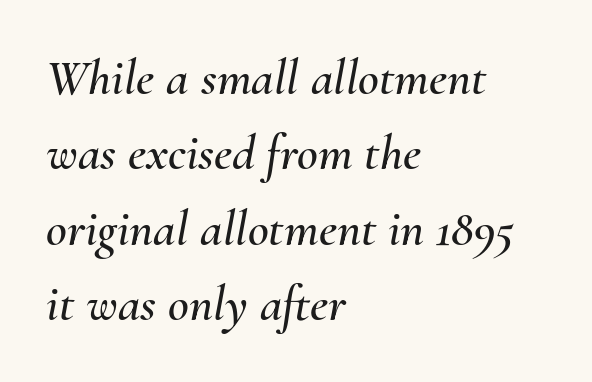
The image shows 51 px text type, italic (leaning right); set left-aligned, normal line spacing (1.48x), normal letter spacing, not underlined; medium stroke contrast and a small x-height.
